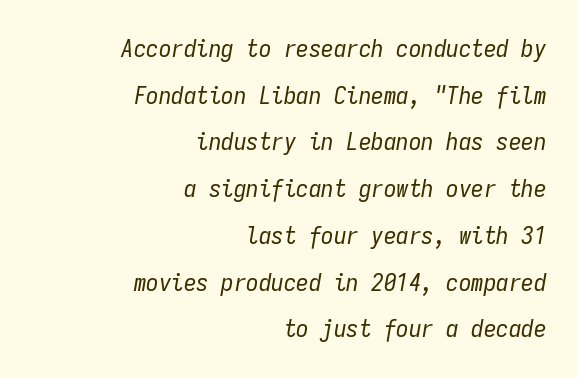
The image shows 25 px text type, italic (leaning right); set right-aligned, line spacing 1.87x, normal letter spacing, not underlined.
